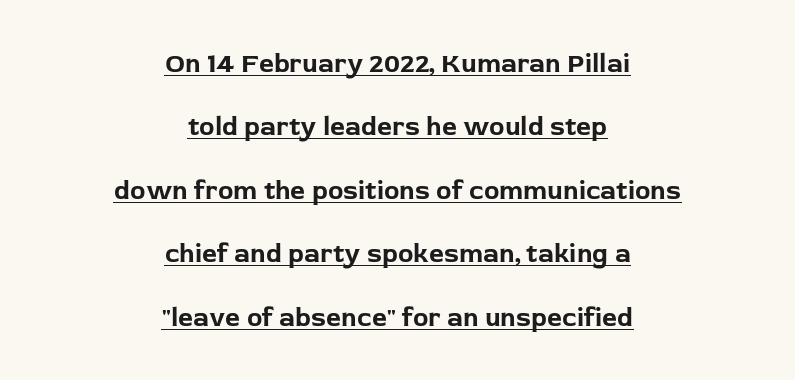
Q: Is the text bold? A: Yes.
Q: Is the text italic (slanted)? A: No, it is upright.
Q: Is the text underlined? A: Yes.
Q: How is the paragraph aligned? A: Centered.
Q: Is the spacing between letters normal or unusually wide? A: Normal.
Q: Is the spacing between lines tight, normal or loose? A: Loose.
